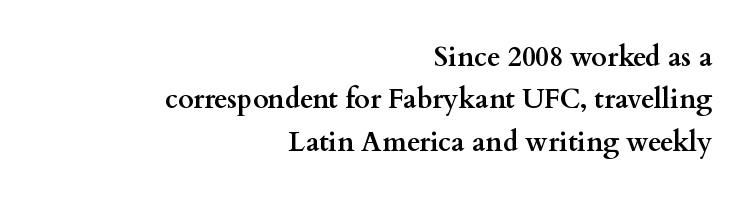
The image shows 27 px bold type, upright; set right-aligned, normal line spacing (1.57x), normal letter spacing, not underlined.
